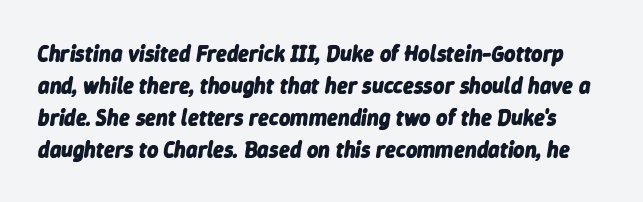
{"italic": "yes", "lean": "right", "slant_degrees": 9, "bold": "yes", "underline": "no", "line_spacing": "normal", "line_spacing_ratio": 1.45, "letter_spacing": "normal", "letter_spacing_em": 0.0, "glyph_px": 22}
